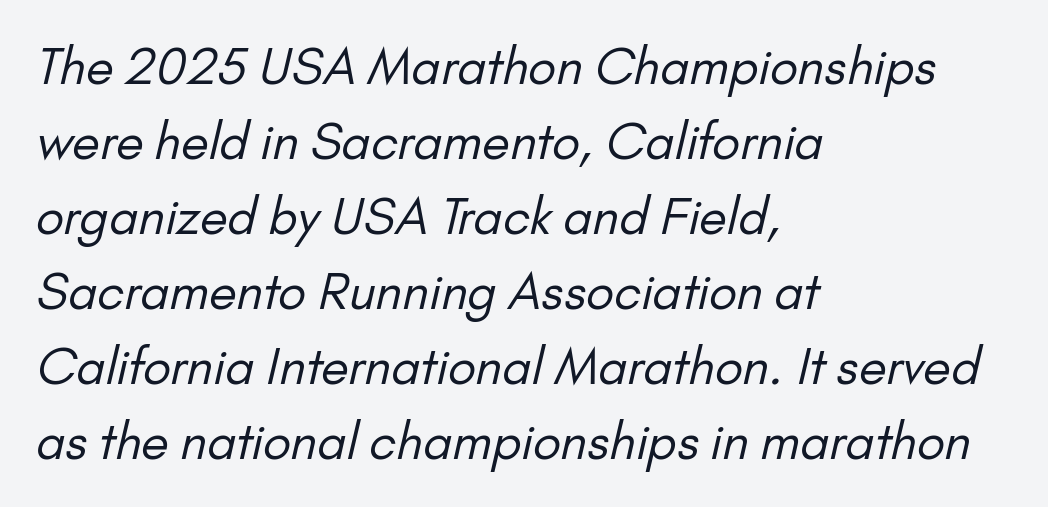
The image shows 50 px regular-weight sans-serif type; set left-aligned, normal line spacing (1.5x), normal letter spacing, not underlined; low stroke contrast and a small x-height.
